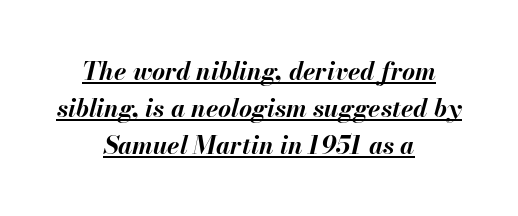
{"italic": "yes", "lean": "right", "slant_degrees": 13, "bold": "yes", "underline": "yes", "align": "center", "line_spacing": "normal", "line_spacing_ratio": 1.49, "letter_spacing": "normal", "letter_spacing_em": 0.0, "glyph_px": 25}
